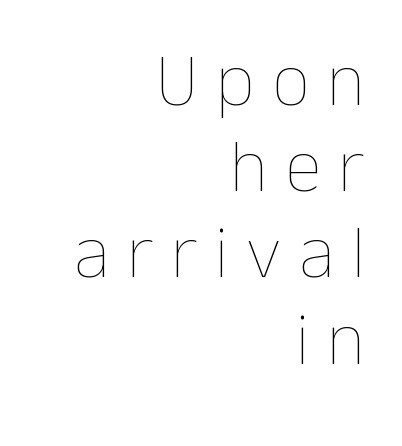
Q: Is the text bold? A: No.
Q: Is the text italic (slanted)? A: No, it is upright.
Q: Is the text underlined? A: No.
Q: How is the paragraph aligned? A: Right-aligned.
Q: Is the spacing between letters normal or unusually wide? A: Unusually wide.
Q: Is the spacing between lines tight, normal or loose? A: Tight.
Q: Width (condensed, normal, or wide)? A: Normal.
Q: Stroke contrast? A: Low.
Q: x-height? A: Medium.
Q: Monospaced? A: No.
